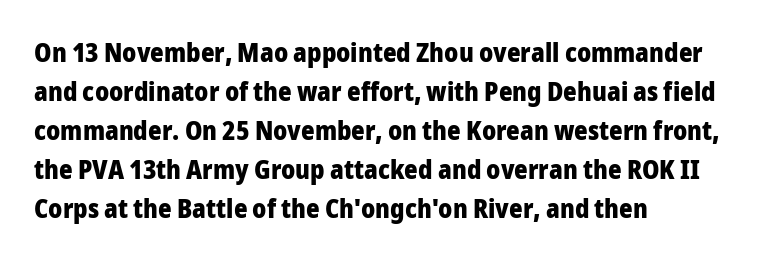
{"italic": "no", "bold": "yes", "underline": "no", "align": "left", "line_spacing": "normal", "line_spacing_ratio": 1.5, "letter_spacing": "normal", "letter_spacing_em": 0.0, "glyph_px": 26}
